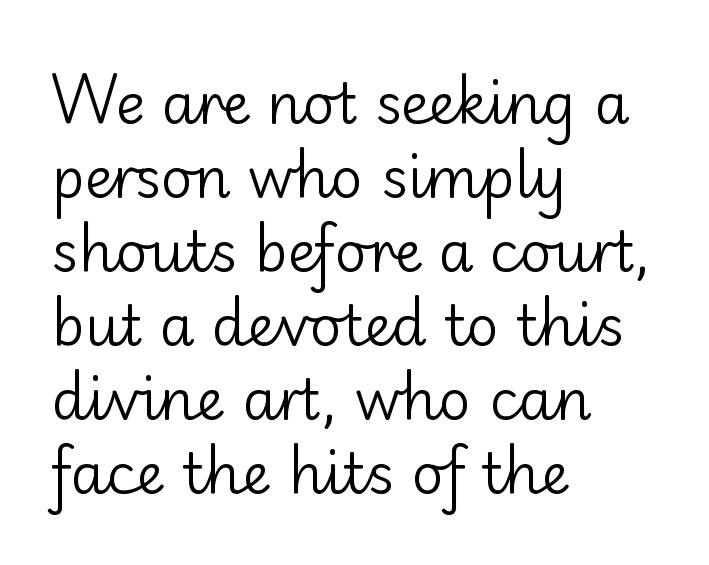
Q: Is the text bold? A: No.
Q: Is the text italic (slanted)? A: No, it is upright.
Q: Is the typeface a serif or a sans-serif typeface? A: Sans-serif.
Q: Is the text underlined? A: No.
Q: How is the paragraph aligned? A: Left-aligned.
Q: Is the spacing between letters normal or unusually wide? A: Normal.
Q: Is the spacing between lines tight, normal or loose? A: Normal.
Q: Width (condensed, normal, or wide)? A: Normal.
Q: Stroke contrast? A: Low.
Q: x-height? A: Small.
Q: Monospaced? A: No.
